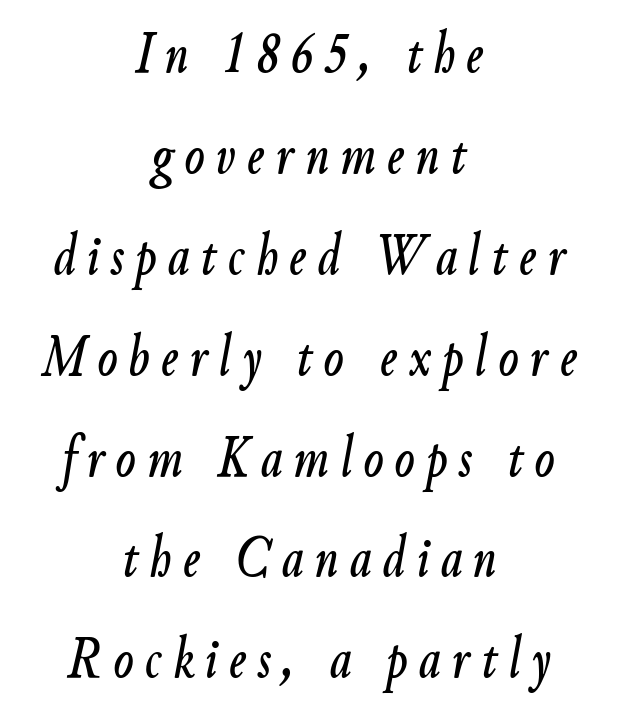
{"italic": "yes", "lean": "right", "slant_degrees": 9, "width": "condensed", "stroke_contrast": "low", "x_height": "small", "monospaced": "no", "underline": "no", "align": "center", "line_spacing_ratio": 1.71, "glyph_px": 59}
